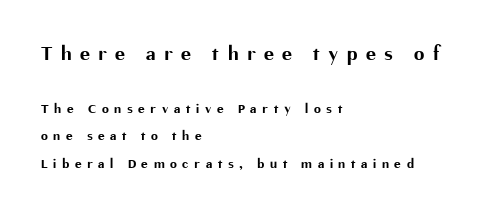
This rendering uses left alignment, leaving the right contour irregular. The passage shown begins with its larger block and ends with its smaller one. Upright lettering throughout. Each row of text sits above clean, open space.
